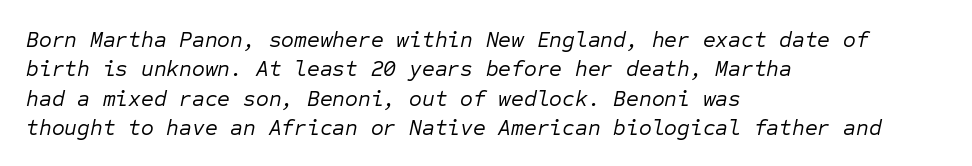
Q: Is the text bold? A: No.
Q: Is the text italic (slanted)? A: Yes, it leans right by about 12 degrees.
Q: Is the text underlined? A: No.
Q: How is the paragraph aligned? A: Left-aligned.
Q: Is the spacing between letters normal or unusually wide? A: Normal.
Q: Is the spacing between lines tight, normal or loose? A: Normal.
